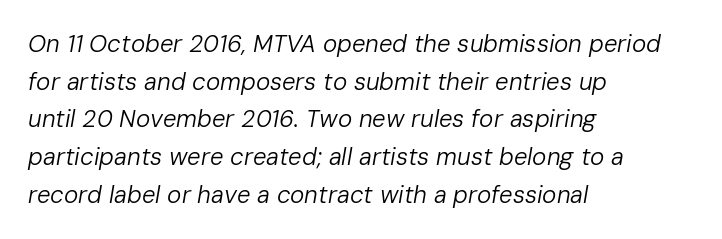
{"italic": "yes", "lean": "right", "slant_degrees": 10, "bold": "no", "underline": "no", "align": "left", "line_spacing": "normal", "line_spacing_ratio": 1.57, "letter_spacing": "normal", "letter_spacing_em": 0.0, "glyph_px": 24}
